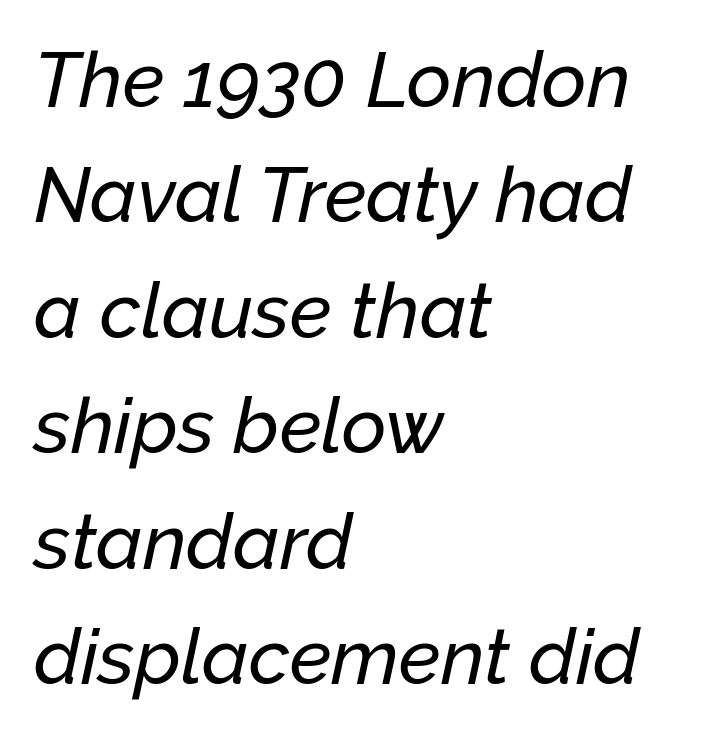
Q: Is the text italic (slanted)? A: Yes, it leans right by about 12 degrees.
Q: Is the text underlined? A: No.
Q: How is the paragraph aligned? A: Left-aligned.
Q: Is the spacing between letters normal or unusually wide? A: Normal.
Q: Is the spacing between lines tight, normal or loose? A: Normal.
Q: Width (condensed, normal, or wide)? A: Normal.
Q: Stroke contrast? A: Low.
Q: x-height? A: Medium.
Q: Monospaced? A: No.
